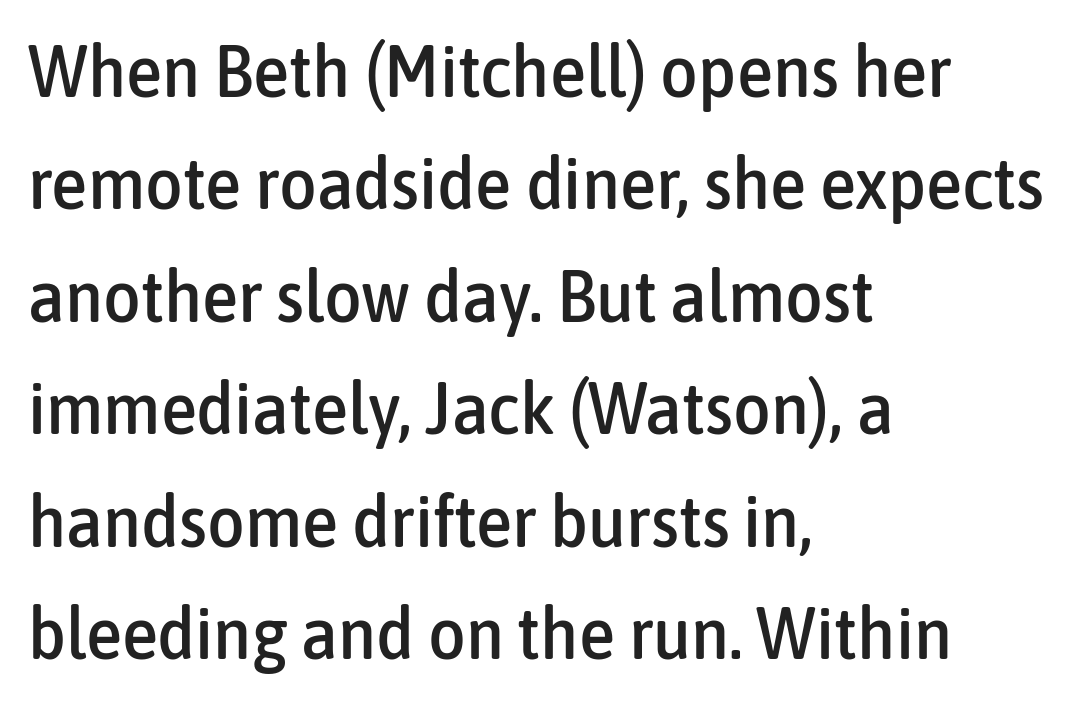
Do the letters lean? They stand straight. How would I describe the line gaps? Plain and ordinary. The letterforms sit shoulder to shoulder at normal distance. Anything drawn beneath the words? Only blank space. Spacing verdict: proportional, widths tailored to each character.
